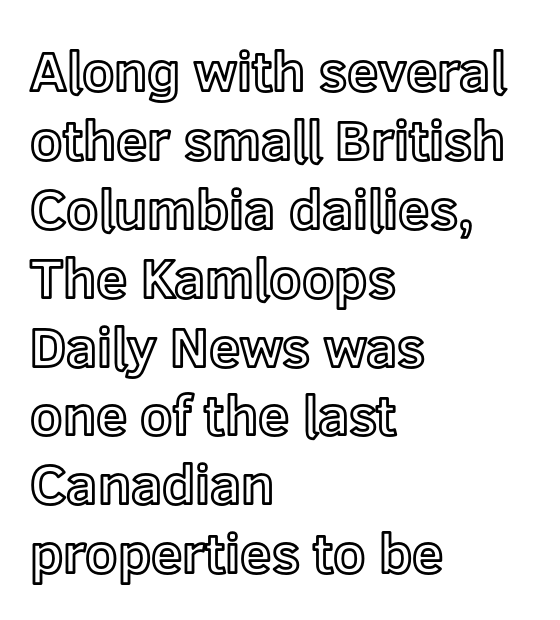
The image shows 56 px text type, upright; set left-aligned, line spacing 1.23x, normal letter spacing, not underlined; a medium x-height.
